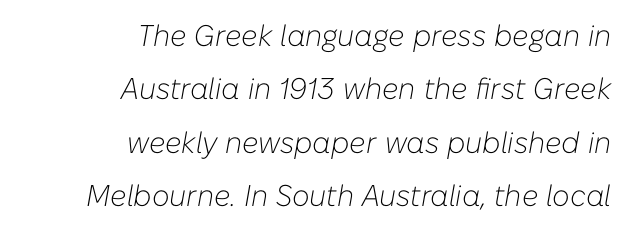
Q: Is the text bold? A: No.
Q: Is the text italic (slanted)? A: Yes, it leans right by about 10 degrees.
Q: Is the text underlined? A: No.
Q: How is the paragraph aligned? A: Right-aligned.
Q: Is the spacing between letters normal or unusually wide? A: Normal.
Q: Width (condensed, normal, or wide)? A: Normal.
Q: Stroke contrast? A: Low.
Q: x-height? A: Medium.
Q: Monospaced? A: No.
